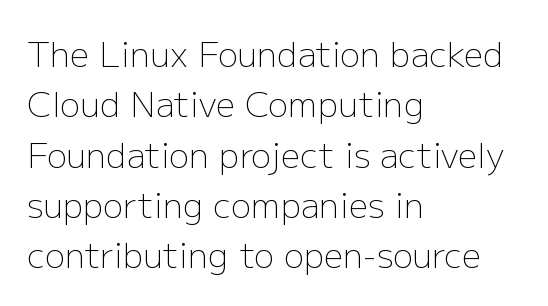
Q: Is the text bold? A: No.
Q: Is the text italic (slanted)? A: No, it is upright.
Q: Is the typeface a serif or a sans-serif typeface? A: Sans-serif.
Q: Is the text underlined? A: No.
Q: How is the paragraph aligned? A: Left-aligned.
Q: Is the spacing between letters normal or unusually wide? A: Normal.
Q: Is the spacing between lines tight, normal or loose? A: Normal.
Q: Width (condensed, normal, or wide)? A: Normal.
Q: Stroke contrast? A: Low.
Q: x-height? A: Medium.
Q: Monospaced? A: No.
